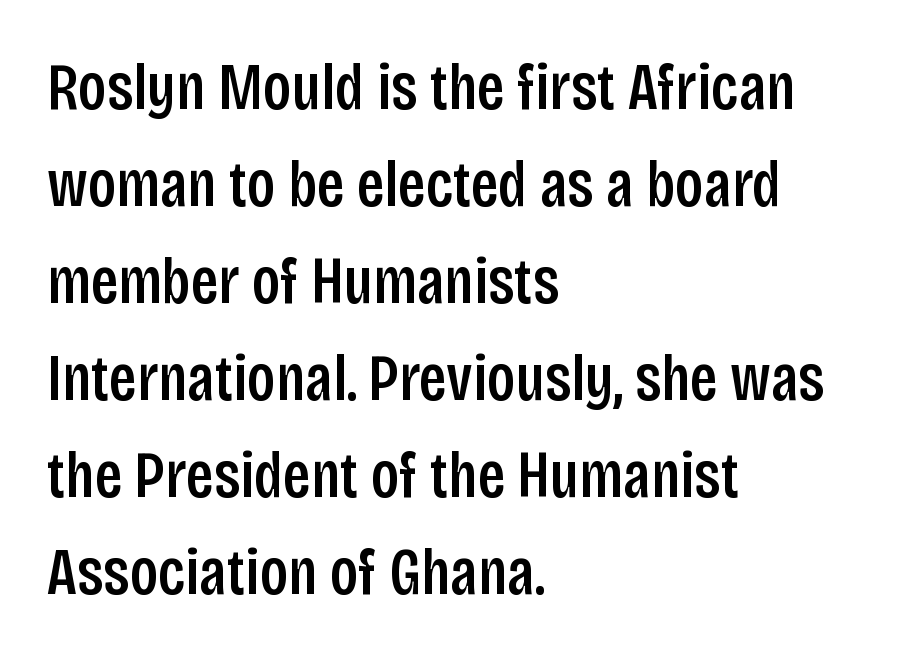
Check where the strokes stop: nothing finishes them off — pure sans. The rag falls on the right side of this text block. Students, note that the glyphs here touch the page at normal intervals. The lines sit at an ordinary, default distance from one another. The space beneath each line is pristine and unruled. Posture: straight, roman, zero tilt.
